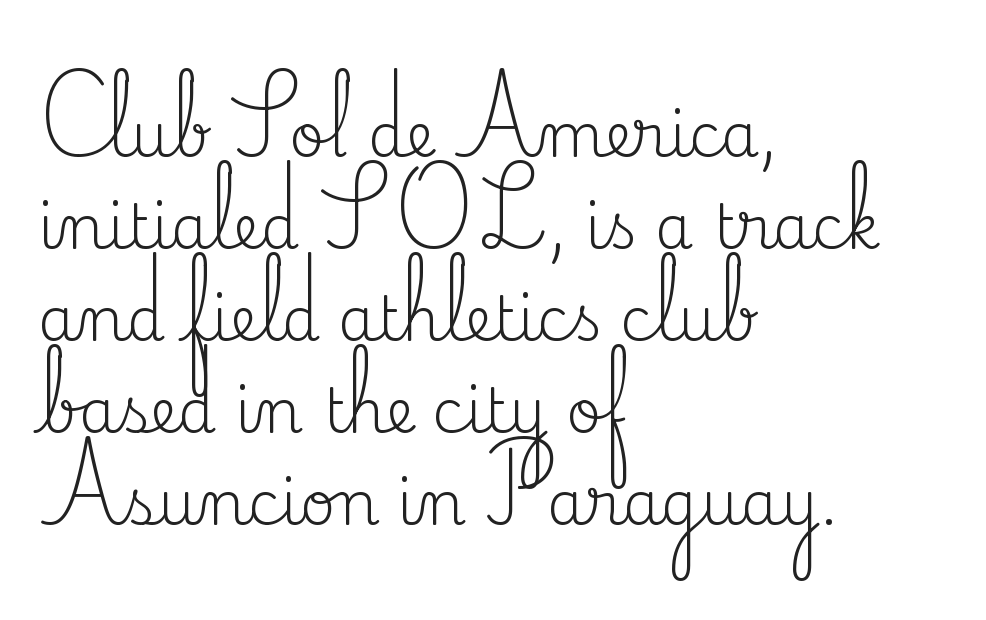
Each letter's strokes conclude with small projecting serifs. The zone under the glyphs is completely vacant. This is the regular roman posture of the typeface. Do the characters align in a grid? No, the font is proportional.
